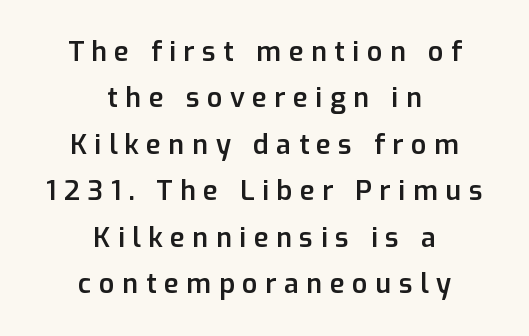
The passage shown has open, widely tracked lettering throughout. Firm but not heavy-handed strokes: this text is semibold. The type sits square on the baseline with zero lean. The paragraph has two soft edges and a firm central axis.
